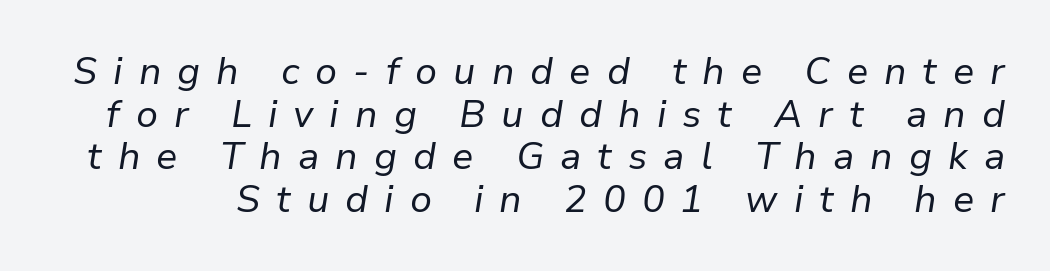
Characters are canted at an angle relative to the baseline's perpendicular. The vertical gap from one line to the next is small. These lines are rendered in a variable-pitch font. Heaviness? Minimal to ordinary, like unemphasized prose. Only glyphs here, with clear space below each row.
